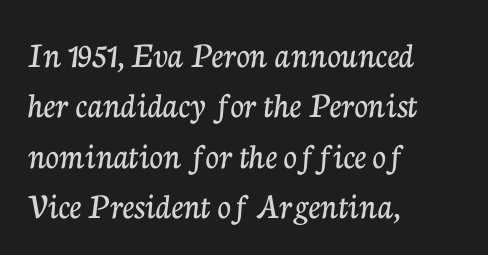
Q: Is the text italic (slanted)? A: Yes.
Q: Is the typeface a serif or a sans-serif typeface? A: Serif.
Q: Is the text underlined? A: No.
Q: How is the paragraph aligned? A: Left-aligned.
Q: Is the spacing between letters normal or unusually wide? A: Normal.
Q: Is the spacing between lines tight, normal or loose? A: Normal.
Q: Width (condensed, normal, or wide)? A: Normal.
Q: Stroke contrast? A: Low.
Q: x-height? A: Medium.
Q: Monospaced? A: No.
